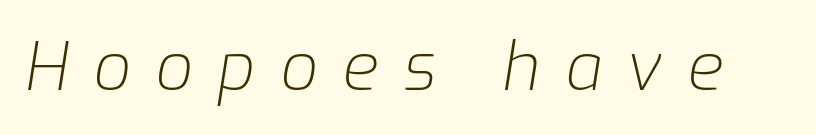
{"italic": "yes", "lean": "right", "slant_degrees": 9, "bold": "no", "weight": "light", "width": "normal", "stroke_contrast": "low", "x_height": "medium", "monospaced": "no", "underline": "no", "letter_spacing": "wide", "letter_spacing_em": 0.38, "glyph_px": 66}
